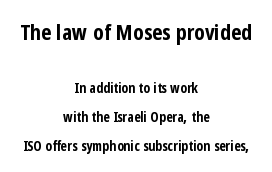
Q: Is the text bold? A: Yes.
Q: Is the text italic (slanted)? A: No, it is upright.
Q: Is the text underlined? A: No.
Q: How is the paragraph aligned? A: Centered.
Q: Is the spacing between letters normal or unusually wide? A: Normal.
Q: Is the spacing between lines tight, normal or loose? A: Loose.
Q: Which block of text is set in a larger size, the first (top) or the second (bottom)? A: The first (top) one.
